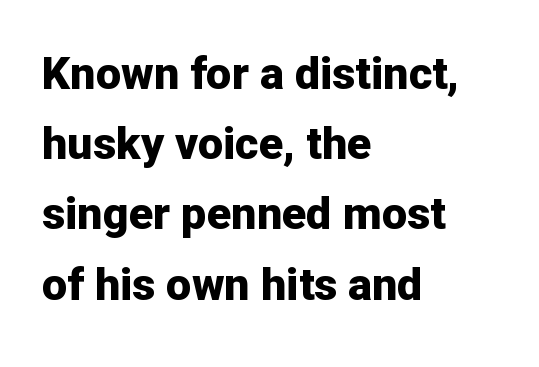
{"serif": "no", "italic": "no", "bold": "yes", "weight": "bold", "width": "normal", "stroke_contrast": "low", "x_height": "medium", "monospaced": "no", "underline": "no", "align": "left", "line_spacing": "normal", "line_spacing_ratio": 1.56, "letter_spacing": "normal", "letter_spacing_em": 0.0, "glyph_px": 45}
